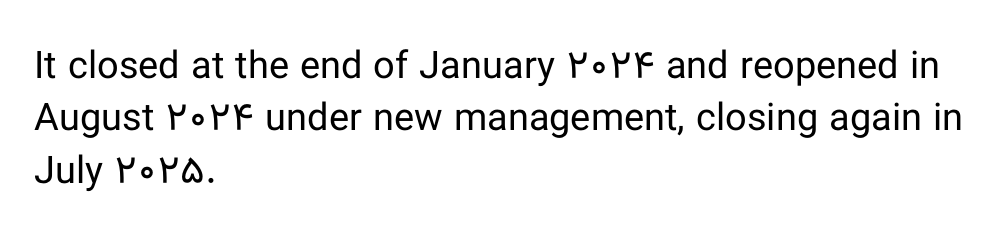
The image shows 38 px regular-weight sans-serif type, upright; set left-aligned, normal line spacing (1.38x), normal letter spacing, not underlined; low stroke contrast and a medium x-height.
